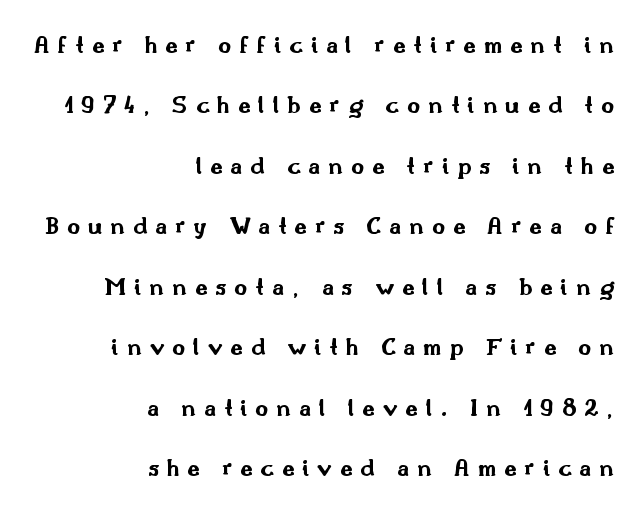
The image shows 25 px bold type, upright; set right-aligned, loose line spacing (2.42x), unusually wide letter spacing (+0.32 em), not underlined.
